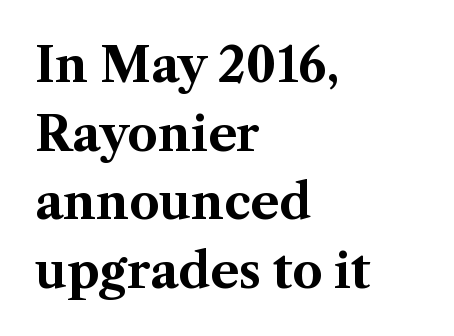
Q: Is the text bold? A: Yes.
Q: Is the text italic (slanted)? A: No, it is upright.
Q: Is the typeface a serif or a sans-serif typeface? A: Serif.
Q: Is the text underlined? A: No.
Q: How is the paragraph aligned? A: Left-aligned.
Q: Is the spacing between letters normal or unusually wide? A: Normal.
Q: Is the spacing between lines tight, normal or loose? A: Normal.
Q: Width (condensed, normal, or wide)? A: Normal.
Q: Stroke contrast? A: Medium.
Q: x-height? A: Medium.
Q: Monospaced? A: No.
